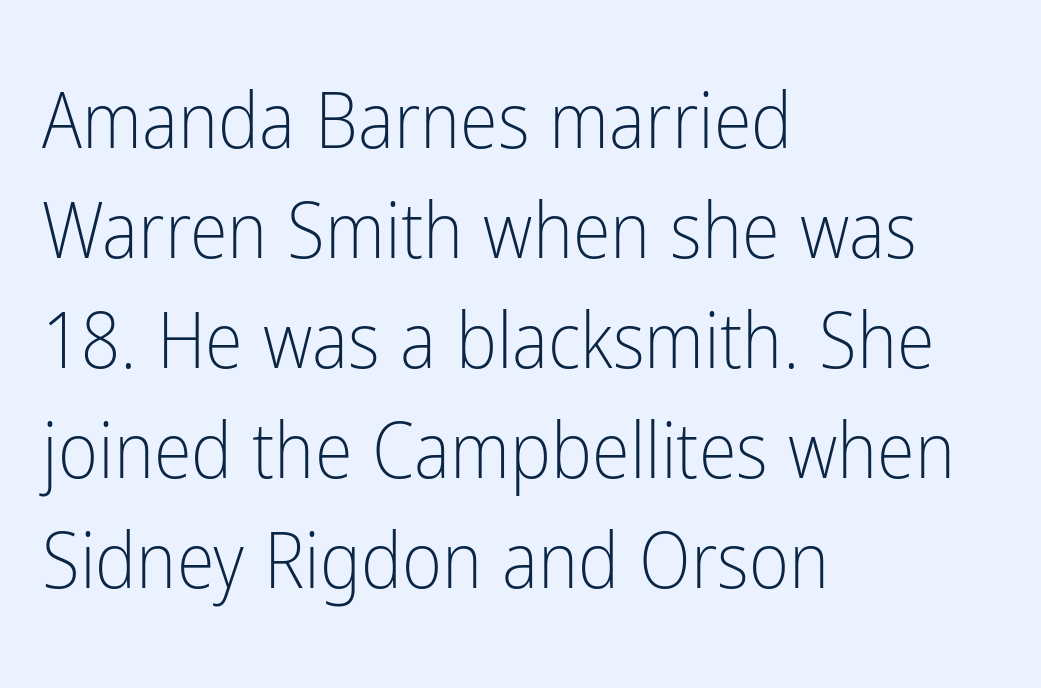
{"serif": "no", "italic": "no", "bold": "no", "weight": "light", "width": "condensed", "stroke_contrast": "low", "x_height": "medium", "monospaced": "no", "underline": "no", "align": "left", "line_spacing": "normal", "line_spacing_ratio": 1.43, "letter_spacing": "normal", "letter_spacing_em": 0.0, "glyph_px": 77}
